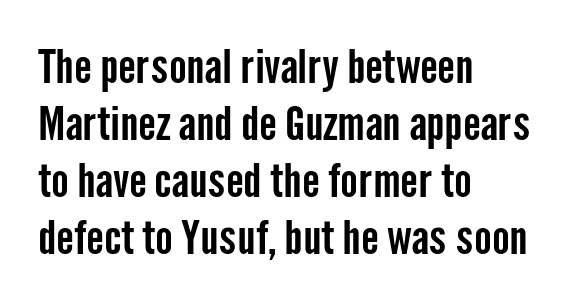
Q: Is the text italic (slanted)? A: No, it is upright.
Q: Is the typeface a serif or a sans-serif typeface? A: Sans-serif.
Q: Is the text underlined? A: No.
Q: How is the paragraph aligned? A: Left-aligned.
Q: Is the spacing between letters normal or unusually wide? A: Normal.
Q: Width (condensed, normal, or wide)? A: Condensed.
Q: Stroke contrast? A: Low.
Q: x-height? A: Medium.
Q: Monospaced? A: No.
